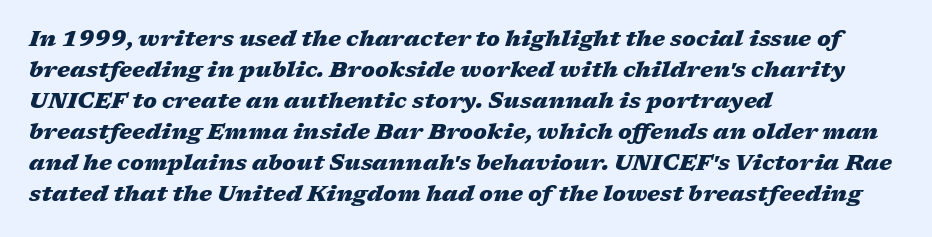
{"italic": "yes", "lean": "right", "slant_degrees": 17, "bold": "yes", "underline": "no", "align": "left", "line_spacing": "normal", "line_spacing_ratio": 1.41, "letter_spacing": "normal", "letter_spacing_em": 0.0, "glyph_px": 22}
